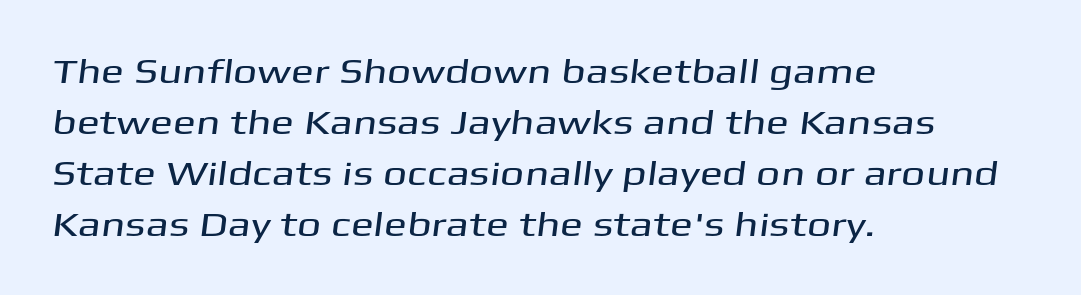
Q: Is the typeface a serif or a sans-serif typeface? A: Sans-serif.
Q: Is the text underlined? A: No.
Q: How is the paragraph aligned? A: Left-aligned.
Q: Is the spacing between letters normal or unusually wide? A: Normal.
Q: Is the spacing between lines tight, normal or loose? A: Normal.
Q: Width (condensed, normal, or wide)? A: Wide.
Q: Stroke contrast? A: Medium.
Q: x-height? A: Medium.
Q: Monospaced? A: No.
